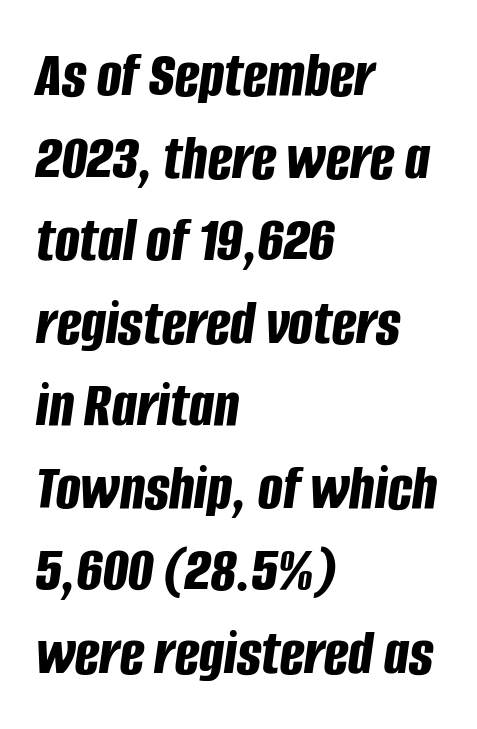
One-word summary of the alignment: left. Underlining? Definitely not there. Compared with typical paragraphs, the rows here are spaced about the same. The passage shown is typed in a proportional face where columns would drift. The font is running at its bold setting. Style check: oblique.
